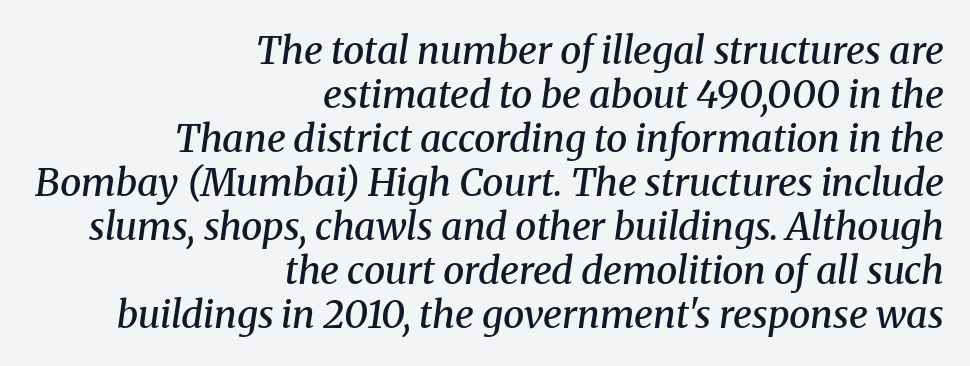
{"serif": "yes", "italic": "yes", "lean": "right", "slant_degrees": 8, "bold": "semi", "weight": "semibold", "width": "normal", "stroke_contrast": "medium", "x_height": "medium", "monospaced": "no", "underline": "no", "align": "right", "line_spacing_ratio": 1.16, "letter_spacing": "normal", "letter_spacing_em": 0.0, "glyph_px": 38}
